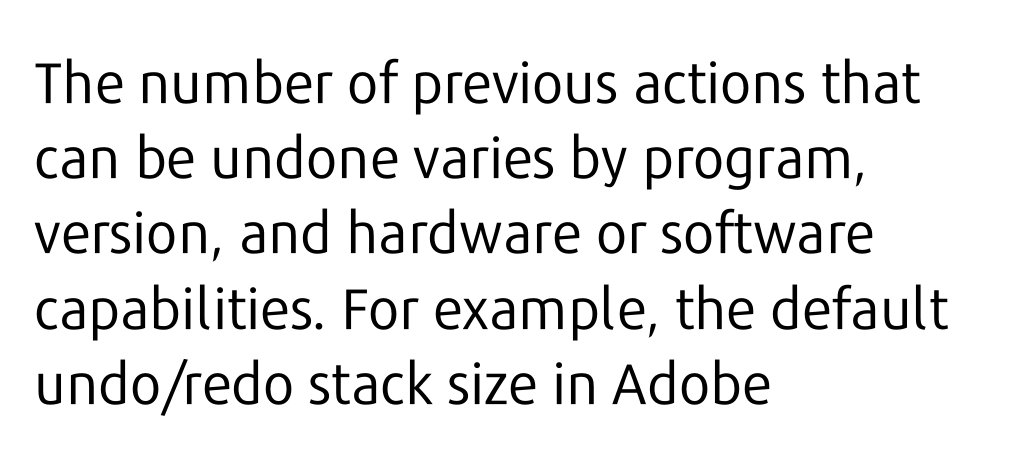
The lettering stays uniformly vertical, giving the passage a roman look. Is the block centered? No — it sits flush against the left margin. These lines are composed in type without serifs. This sample uses plain, unmodified letter spacing. Each row of text sits above clean, open space. The strokes are not fattened; the text isn't bold.
